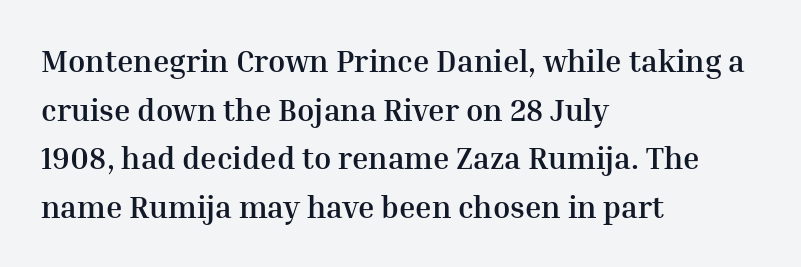
All the whitespace from short lines collects on the right. A typesetter would call this zero additional tracking. Examine the stroke ends and you'll spot serifs. The specimen omits any rule beneath the text block's lines.
